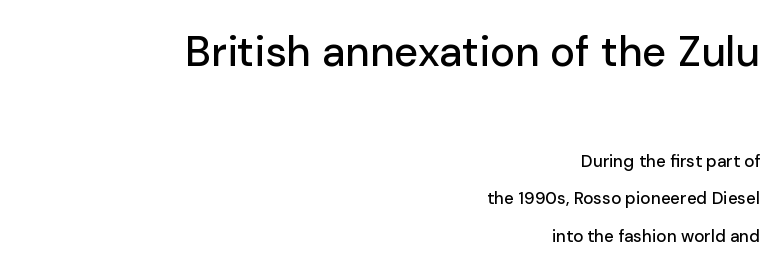
Does extra space separate the letters? No, they use regular spacing. Baseline-to-baseline distance is far greater than the letter height. The font family rendered here belongs to the sans-serif group. The passage shown is typed in a proportional face where columns would drift. Casual observation: everything's shoved over to the right.
